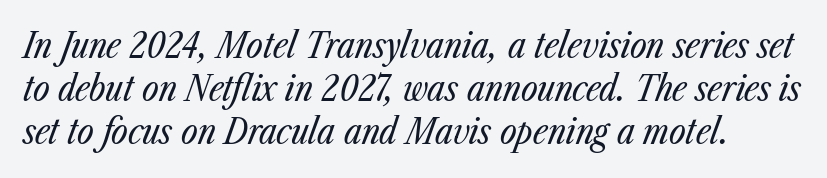
{"italic": "yes", "lean": "right", "slant_degrees": 23, "bold": "no", "weight": "regular", "width": "condensed", "stroke_contrast": "low", "x_height": "medium", "monospaced": "no", "underline": "no", "line_spacing_ratio": 1.2, "letter_spacing": "normal", "letter_spacing_em": 0.0, "glyph_px": 36}
